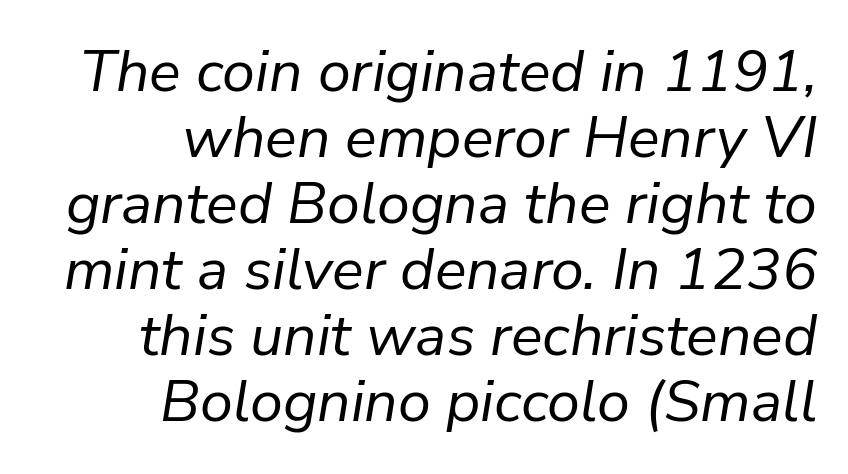
A light-to-regular cut is what we see here. Tracking here is standard; glyphs follow each other at the usual distance. Does the copy run flush right? Yes — the right margin is perfectly even. Whoever set this chose condensed vertical rhythm over breathing room.
